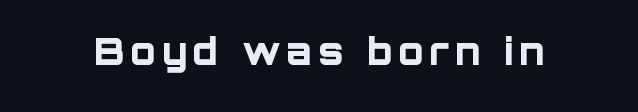
The image shows 37 px bold sans-serif type, upright; set not underlined; low stroke contrast and a large x-height.
